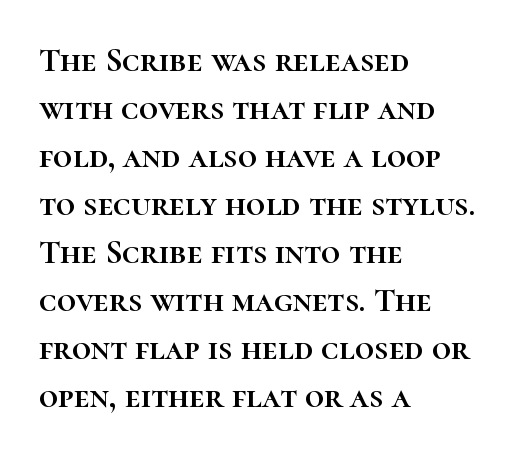
The letters sit at their default tracking, neither squeezed nor spread. Anything drawn beneath the words? Only blank space. One glance says typical: line gaps are just what's usual. Teacher's note: observe the even left margin — that is flush-left alignment. Think of a printed novel: that variable character pitch is what you see here. Notice how the stems are strictly vertical — no italics here.
